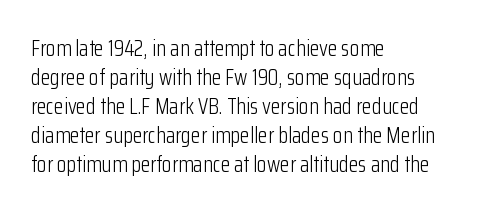
Tall strokes in this sample are plumb rather than angled. The passage shown has conventional tracking throughout. Every row of glyphs begins at an identical x-position on the left. A normal amount of white space separates one row of letters from the next. Type without underlining.
